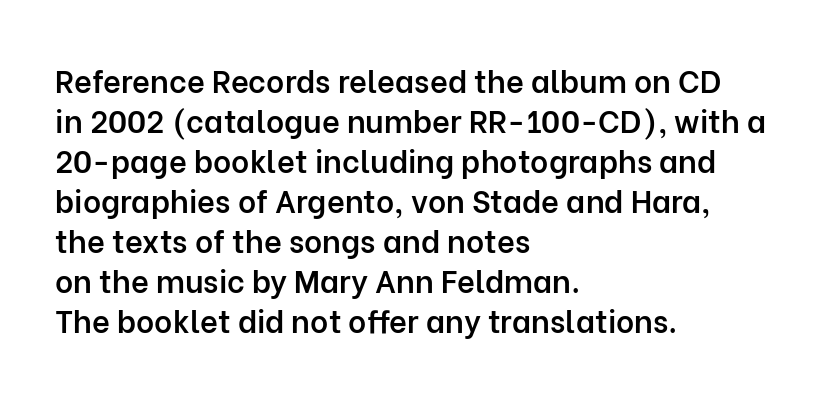
The image shows 31 px semibold sans-serif type, upright; set left-aligned, normal line spacing (1.29x), normal letter spacing, not underlined; low stroke contrast and a medium x-height.
